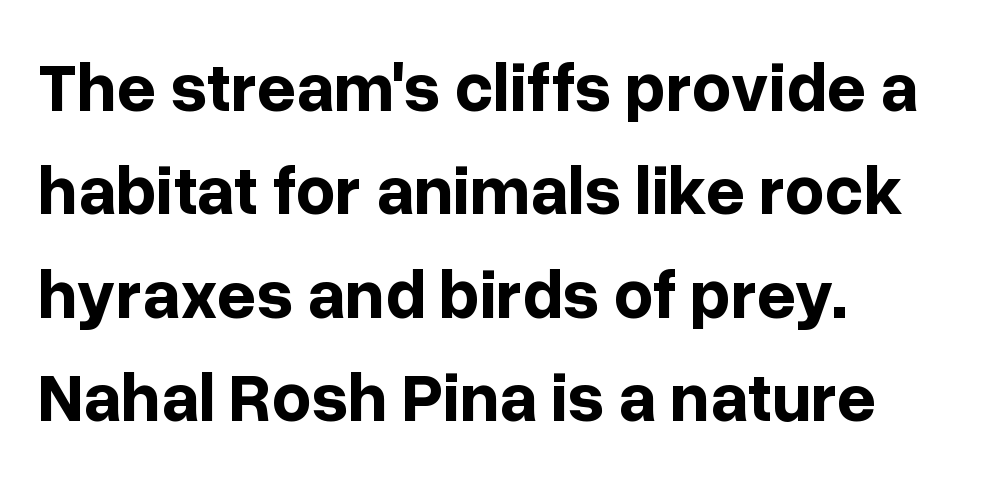
Q: Is the text bold? A: Yes.
Q: Is the text italic (slanted)? A: No, it is upright.
Q: Is the typeface a serif or a sans-serif typeface? A: Sans-serif.
Q: Is the text underlined? A: No.
Q: How is the paragraph aligned? A: Left-aligned.
Q: Is the spacing between letters normal or unusually wide? A: Normal.
Q: Is the spacing between lines tight, normal or loose? A: Normal.
Q: Width (condensed, normal, or wide)? A: Normal.
Q: Stroke contrast? A: Low.
Q: x-height? A: Medium.
Q: Monospaced? A: No.
